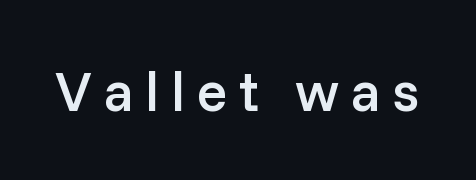
Check the space under the baseline: it is left empty. Compared with typical body copy, the letter spacing here is much looser. Vertical strokes here are truly vertical. Compared with an ordinary text face, these strokes are moderately heavier — a semibold.
